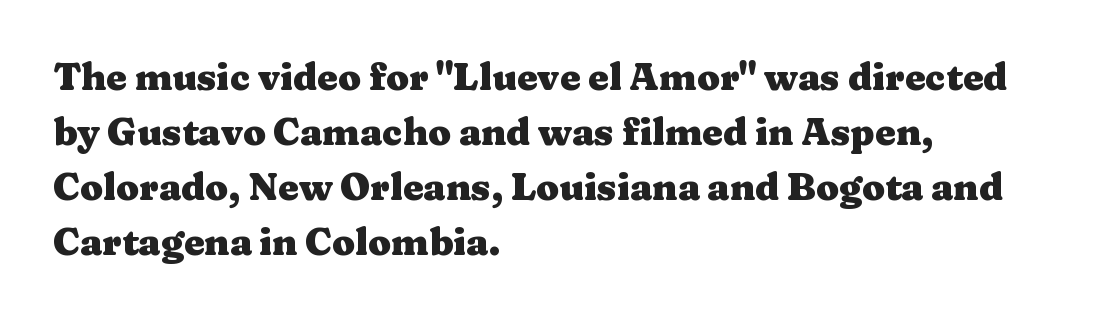
Q: Is the text bold? A: Yes.
Q: Is the text italic (slanted)? A: No, it is upright.
Q: Is the typeface a serif or a sans-serif typeface? A: Serif.
Q: Is the text underlined? A: No.
Q: How is the paragraph aligned? A: Left-aligned.
Q: Is the spacing between letters normal or unusually wide? A: Normal.
Q: Is the spacing between lines tight, normal or loose? A: Normal.
Q: Width (condensed, normal, or wide)? A: Wide.
Q: Stroke contrast? A: Medium.
Q: x-height? A: Medium.
Q: Monospaced? A: No.
